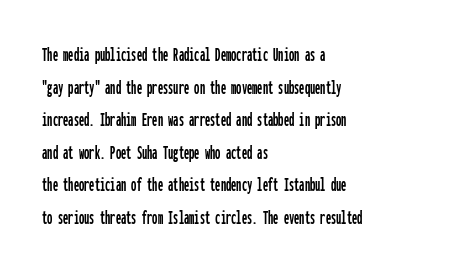
{"italic": "no", "underline": "no", "align": "left", "line_spacing": "normal", "line_spacing_ratio": 1.55, "letter_spacing": "normal", "letter_spacing_em": 0.0, "glyph_px": 21}
